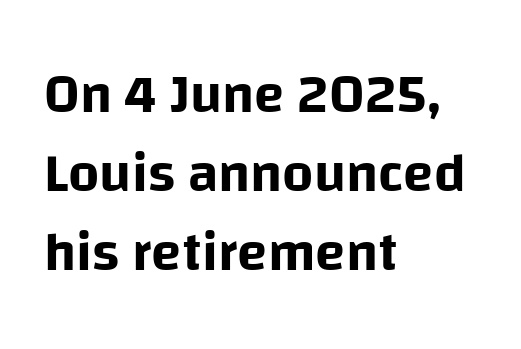
{"serif": "no", "italic": "no", "width": "normal", "stroke_contrast": "low", "x_height": "large", "monospaced": "no", "underline": "no", "align": "left", "line_spacing": "normal", "line_spacing_ratio": 1.44, "letter_spacing": "normal", "letter_spacing_em": 0.0, "glyph_px": 55}
